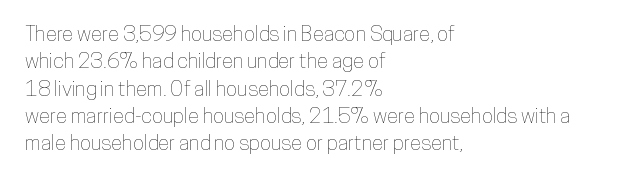
Q: Is the text italic (slanted)? A: No, it is upright.
Q: Is the text underlined? A: No.
Q: How is the paragraph aligned? A: Left-aligned.
Q: Is the spacing between letters normal or unusually wide? A: Normal.
Q: Is the spacing between lines tight, normal or loose? A: Normal.
